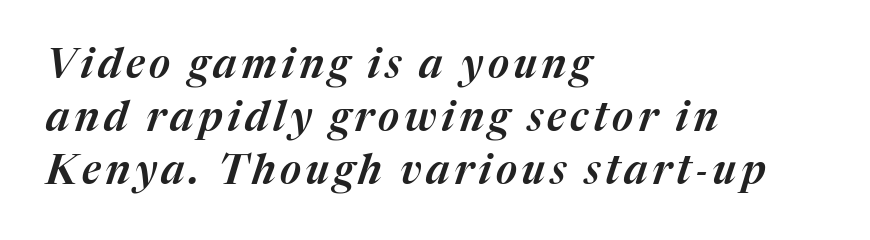
The area under the type is left untouched. A normal amount of white space separates one row of letters from the next. Alignment: flush left. Each letter keeps its own natural width here, so spacing adapts to shape. The glyphs look as if they've been sheared to an angle.
